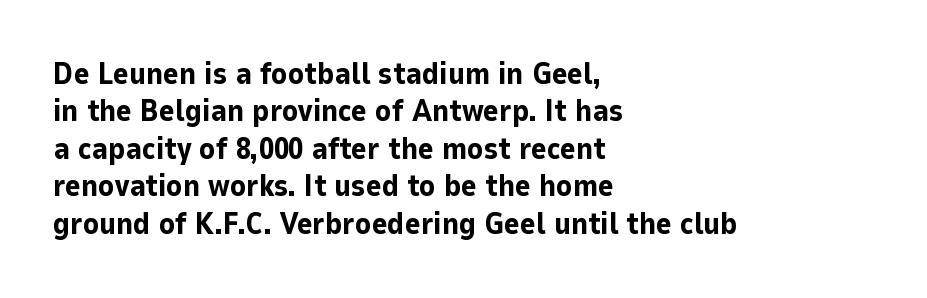
Q: Is the text bold? A: Yes.
Q: Is the text italic (slanted)? A: No, it is upright.
Q: Is the typeface a serif or a sans-serif typeface? A: Sans-serif.
Q: Is the text underlined? A: No.
Q: How is the paragraph aligned? A: Left-aligned.
Q: Is the spacing between letters normal or unusually wide? A: Normal.
Q: Is the spacing between lines tight, normal or loose? A: Normal.
Q: Width (condensed, normal, or wide)? A: Normal.
Q: Stroke contrast? A: Low.
Q: x-height? A: Medium.
Q: Monospaced? A: No.
